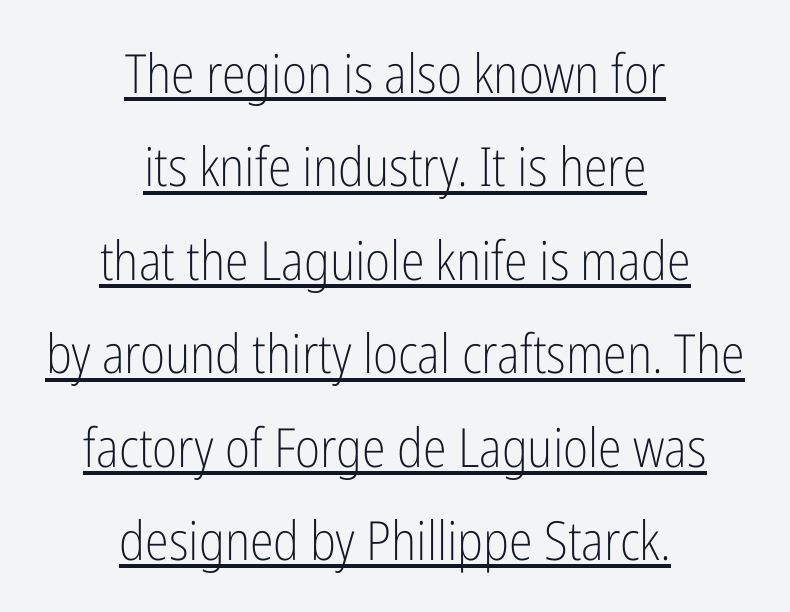
Q: Is the text bold? A: No.
Q: Is the text italic (slanted)? A: No, it is upright.
Q: Is the typeface a serif or a sans-serif typeface? A: Sans-serif.
Q: Is the text underlined? A: Yes.
Q: How is the paragraph aligned? A: Centered.
Q: Is the spacing between letters normal or unusually wide? A: Normal.
Q: Width (condensed, normal, or wide)? A: Condensed.
Q: Stroke contrast? A: Low.
Q: x-height? A: Medium.
Q: Monospaced? A: No.
